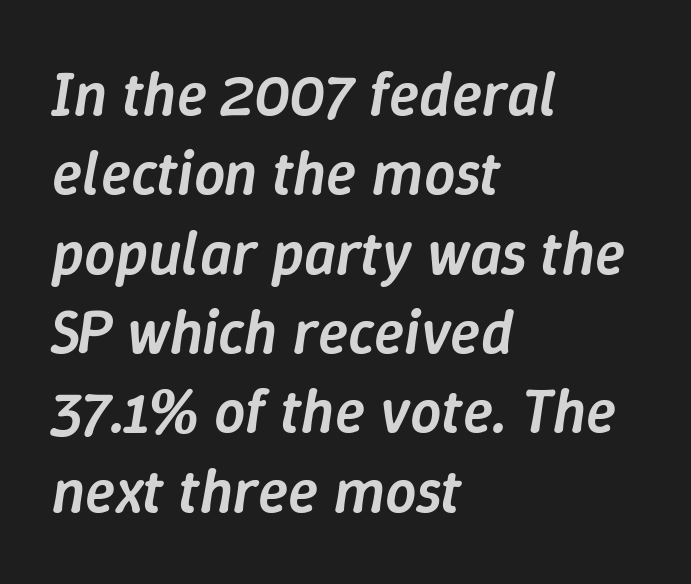
The image shows 62 px semibold type, italic (leaning right); set left-aligned, normal line spacing (1.28x), normal letter spacing, not underlined; low stroke contrast and a medium x-height.
